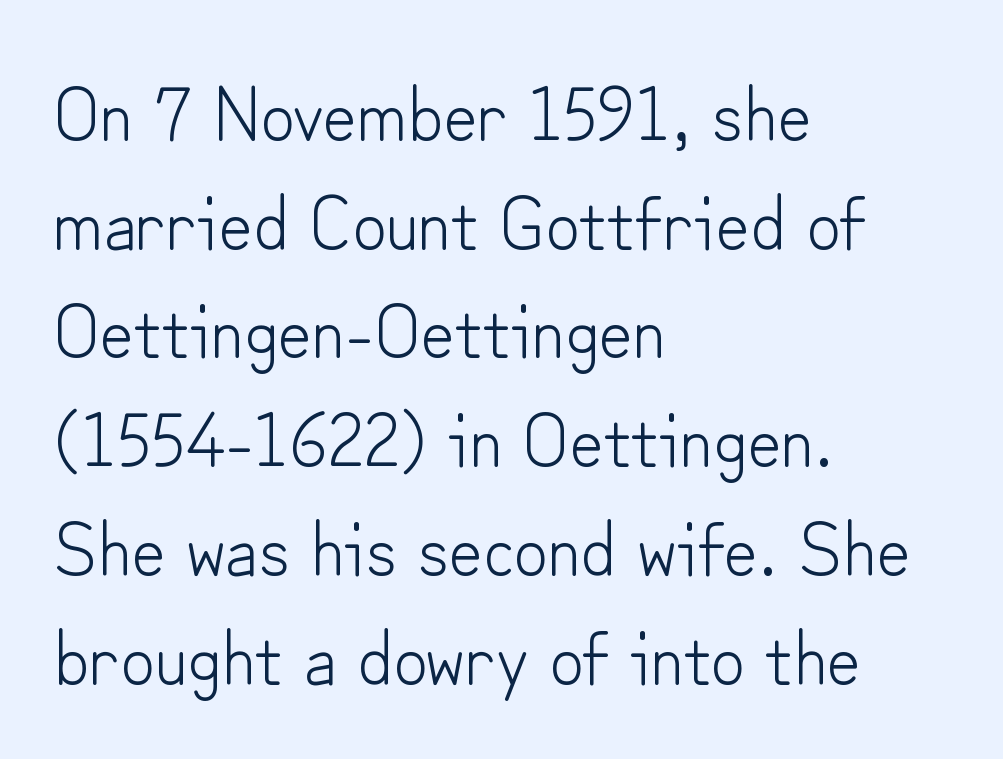
Q: Is the text bold? A: No.
Q: Is the text italic (slanted)? A: No, it is upright.
Q: Is the typeface a serif or a sans-serif typeface? A: Sans-serif.
Q: Is the text underlined? A: No.
Q: How is the paragraph aligned? A: Left-aligned.
Q: Is the spacing between letters normal or unusually wide? A: Normal.
Q: Is the spacing between lines tight, normal or loose? A: Normal.
Q: Width (condensed, normal, or wide)? A: Normal.
Q: Stroke contrast? A: Low.
Q: x-height? A: Small.
Q: Monospaced? A: No.
